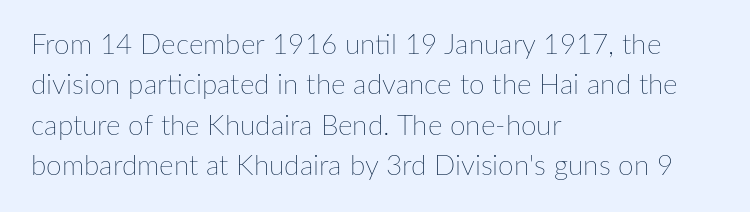
Q: Is the text bold? A: No.
Q: Is the text italic (slanted)? A: No, it is upright.
Q: Is the text underlined? A: No.
Q: How is the paragraph aligned? A: Left-aligned.
Q: Is the spacing between letters normal or unusually wide? A: Normal.
Q: Is the spacing between lines tight, normal or loose? A: Normal.
Q: Width (condensed, normal, or wide)? A: Normal.
Q: Stroke contrast? A: Low.
Q: x-height? A: Medium.
Q: Monospaced? A: No.
